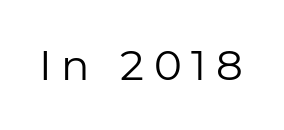
Q: Is the text bold? A: No.
Q: Is the text italic (slanted)? A: No, it is upright.
Q: Is the typeface a serif or a sans-serif typeface? A: Sans-serif.
Q: Is the text underlined? A: No.
Q: Is the spacing between letters normal or unusually wide? A: Unusually wide.
Q: Width (condensed, normal, or wide)? A: Normal.
Q: Stroke contrast? A: Low.
Q: x-height? A: Medium.
Q: Monospaced? A: No.
